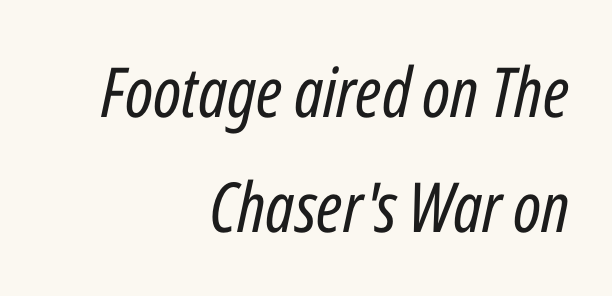
Q: Is the text bold? A: No.
Q: Is the text italic (slanted)? A: Yes, it leans right by about 12 degrees.
Q: Is the text underlined? A: No.
Q: How is the paragraph aligned? A: Right-aligned.
Q: Is the spacing between letters normal or unusually wide? A: Normal.
Q: Is the spacing between lines tight, normal or loose? A: Normal.
Q: Width (condensed, normal, or wide)? A: Condensed.
Q: Stroke contrast? A: Low.
Q: x-height? A: Medium.
Q: Monospaced? A: No.
